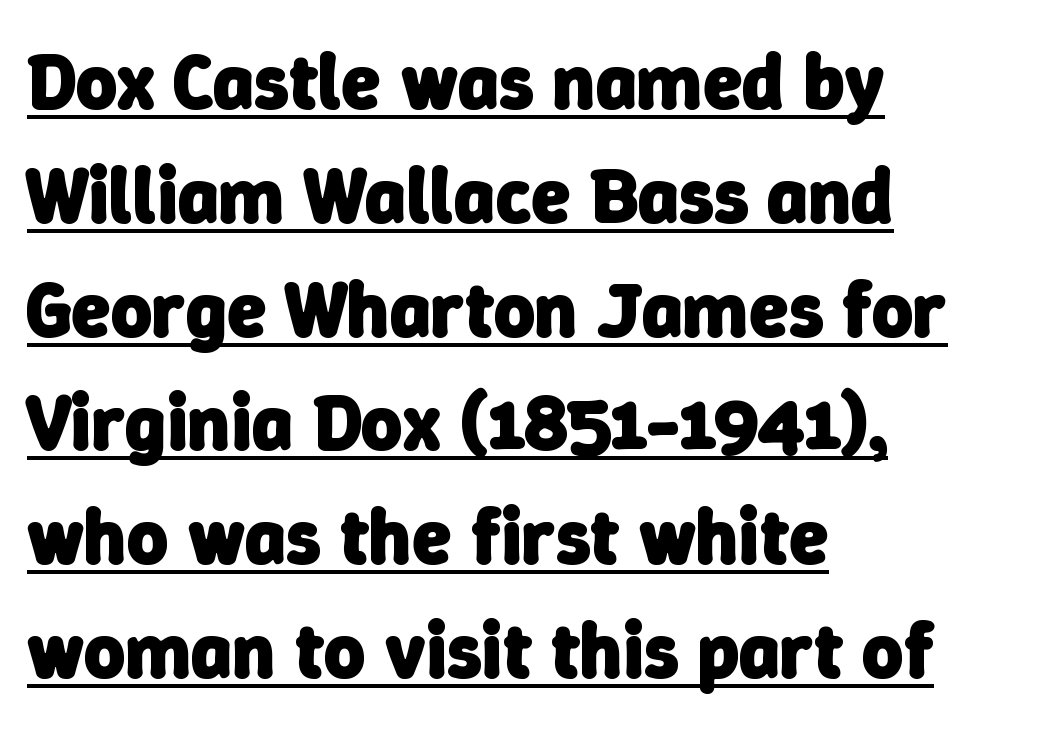
Layout note: lines flush left. The type family on display is of the sans-serif kind. Proportional: the letters do not fall into vertical columns. Does extra space separate the letters? No, they use regular spacing.
